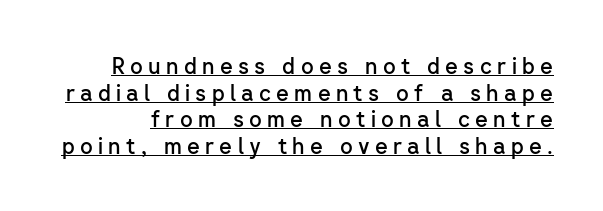
The image shows 22 px text type, upright; set line spacing 1.21x, unusually wide letter spacing (+0.24 em), underlined.
